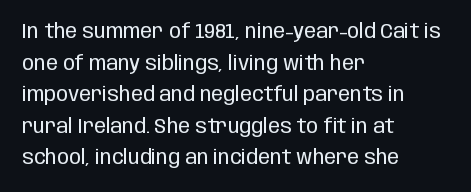
{"italic": "no", "bold": "no", "underline": "no", "align": "left", "line_spacing": "normal", "line_spacing_ratio": 1.58, "letter_spacing": "normal", "letter_spacing_em": 0.0, "glyph_px": 20}
